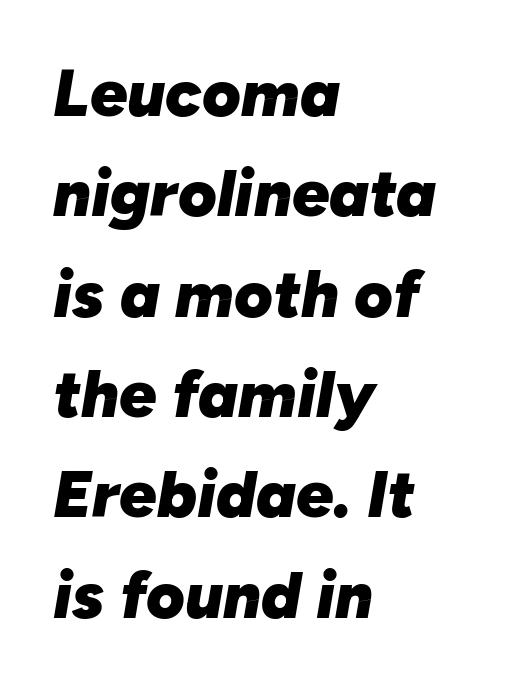
{"italic": "yes", "lean": "right", "slant_degrees": 10, "bold": "yes", "weight": "heavy", "width": "normal", "stroke_contrast": "low", "x_height": "medium", "monospaced": "no", "underline": "no", "align": "left", "line_spacing": "normal", "line_spacing_ratio": 1.52, "letter_spacing": "normal", "letter_spacing_em": 0.0, "glyph_px": 66}
